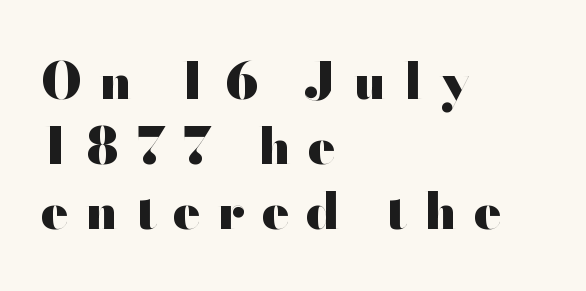
Q: Is the text bold? A: Yes.
Q: Is the text italic (slanted)? A: No, it is upright.
Q: Is the typeface a serif or a sans-serif typeface? A: Sans-serif.
Q: Is the text underlined? A: No.
Q: How is the paragraph aligned? A: Left-aligned.
Q: Is the spacing between letters normal or unusually wide? A: Unusually wide.
Q: Is the spacing between lines tight, normal or loose? A: Normal.
Q: Width (condensed, normal, or wide)? A: Wide.
Q: Stroke contrast? A: High.
Q: x-height? A: Small.
Q: Monospaced? A: No.
